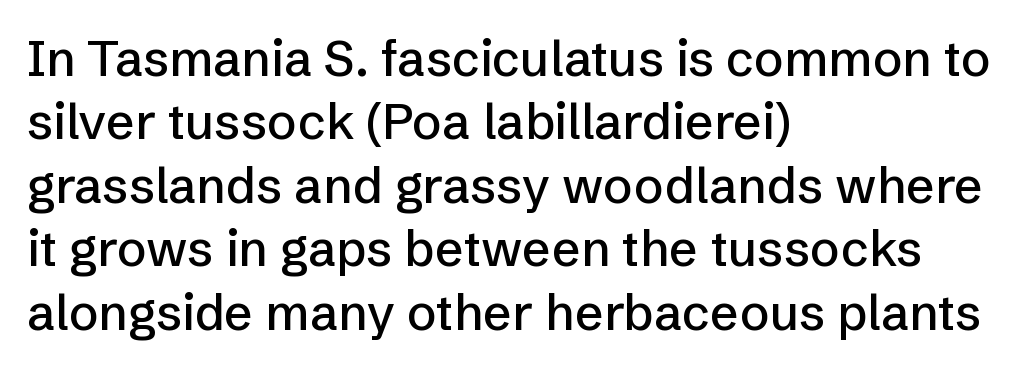
Q: Is the text italic (slanted)? A: No, it is upright.
Q: Is the typeface a serif or a sans-serif typeface? A: Sans-serif.
Q: Is the text underlined? A: No.
Q: How is the paragraph aligned? A: Left-aligned.
Q: Is the spacing between letters normal or unusually wide? A: Normal.
Q: Is the spacing between lines tight, normal or loose? A: Normal.
Q: Width (condensed, normal, or wide)? A: Normal.
Q: Stroke contrast? A: Low.
Q: x-height? A: Medium.
Q: Monospaced? A: No.
